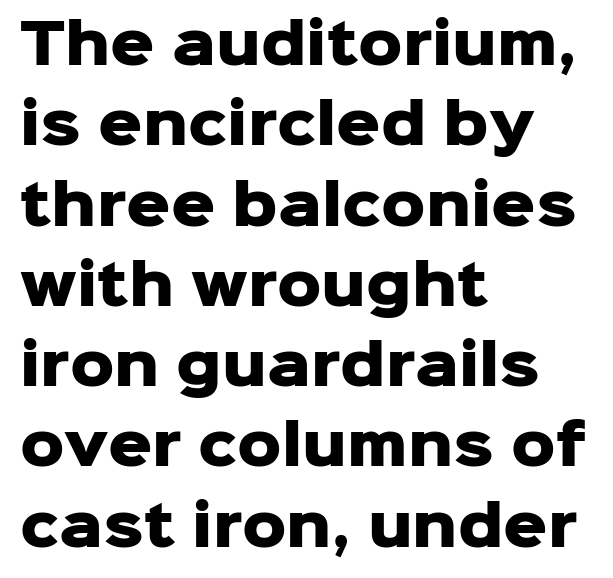
Q: Is the text bold? A: Yes.
Q: Is the text italic (slanted)? A: No, it is upright.
Q: Is the typeface a serif or a sans-serif typeface? A: Sans-serif.
Q: Is the text underlined? A: No.
Q: How is the paragraph aligned? A: Left-aligned.
Q: Is the spacing between letters normal or unusually wide? A: Normal.
Q: Is the spacing between lines tight, normal or loose? A: Normal.
Q: Width (condensed, normal, or wide)? A: Normal.
Q: Stroke contrast? A: Low.
Q: x-height? A: Medium.
Q: Monospaced? A: No.
